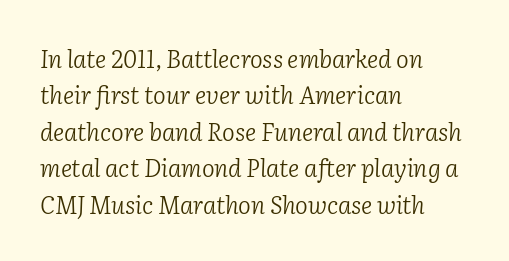
{"italic": "yes", "lean": "right", "slant_degrees": 2, "bold": "no", "underline": "no", "align": "left", "line_spacing": "normal", "line_spacing_ratio": 1.52, "letter_spacing": "normal", "letter_spacing_em": 0.0, "glyph_px": 24}
